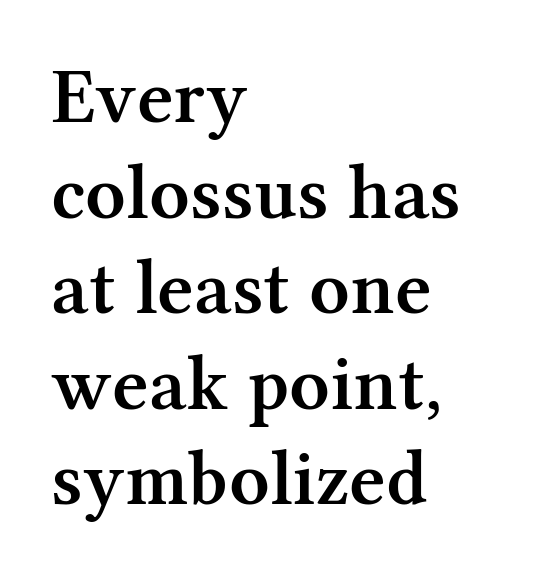
{"serif": "yes", "italic": "no", "bold": "semi", "weight": "semibold", "width": "normal", "stroke_contrast": "medium", "x_height": "medium", "monospaced": "no", "underline": "no", "align": "left", "line_spacing_ratio": 1.21, "letter_spacing": "normal", "letter_spacing_em": 0.0, "glyph_px": 79}
